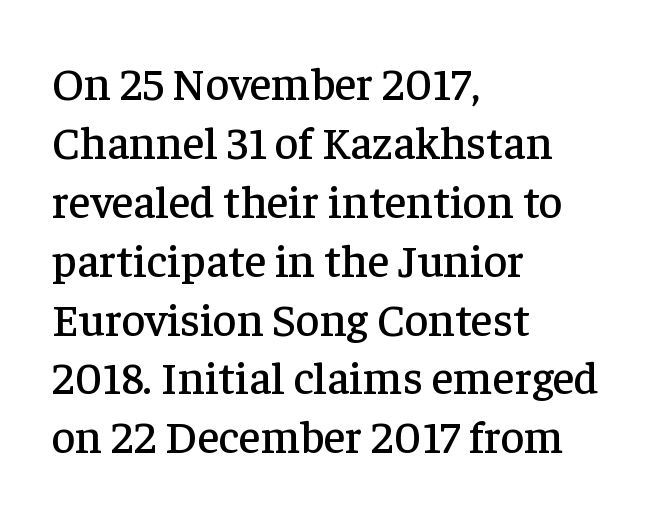
The image shows 46 px serif type, upright; set left-aligned, normal line spacing (1.28x), normal letter spacing, not underlined; low stroke contrast and a medium x-height.
